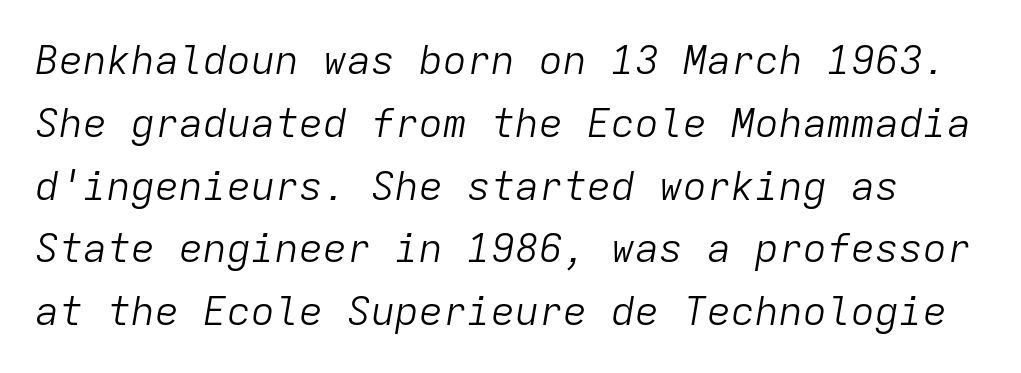
Q: Is the text bold? A: No.
Q: Is the text italic (slanted)? A: Yes, it leans right by about 9 degrees.
Q: Is the text underlined? A: No.
Q: Is the spacing between letters normal or unusually wide? A: Normal.
Q: Is the spacing between lines tight, normal or loose? A: Normal.
Q: Width (condensed, normal, or wide)? A: Normal.
Q: Stroke contrast? A: Low.
Q: x-height? A: Medium.
Q: Monospaced? A: Yes.
